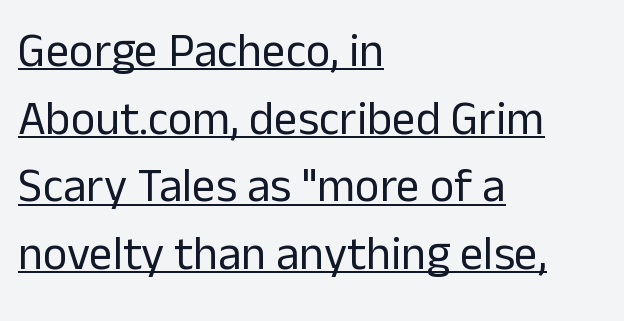
{"serif": "no", "italic": "no", "bold": "no", "weight": "regular", "width": "normal", "stroke_contrast": "low", "x_height": "medium", "monospaced": "no", "underline": "yes", "align": "left", "line_spacing": "normal", "line_spacing_ratio": 1.44, "letter_spacing": "normal", "letter_spacing_em": 0.0, "glyph_px": 47}
